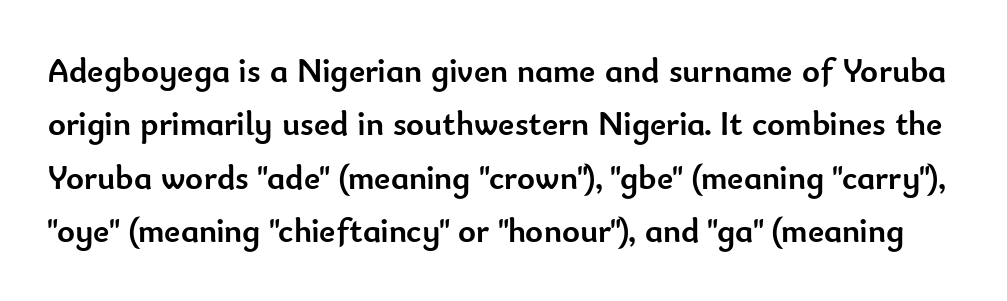
The image shows 34 px semibold sans-serif type, upright; set normal line spacing (1.57x), normal letter spacing, not underlined; low stroke contrast and a small x-height.
